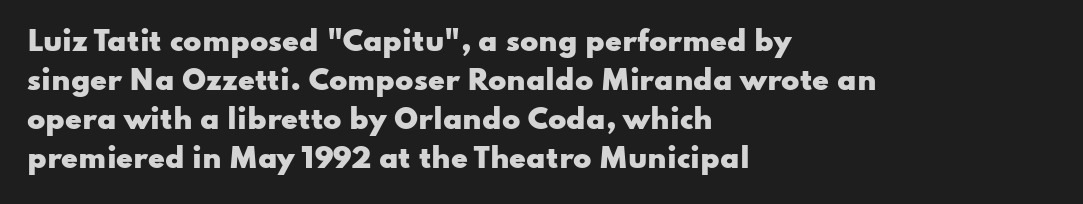
Q: Is the text bold? A: Yes.
Q: Is the text italic (slanted)? A: No, it is upright.
Q: Is the text underlined? A: No.
Q: How is the paragraph aligned? A: Left-aligned.
Q: Is the spacing between letters normal or unusually wide? A: Normal.
Q: Is the spacing between lines tight, normal or loose? A: Normal.
